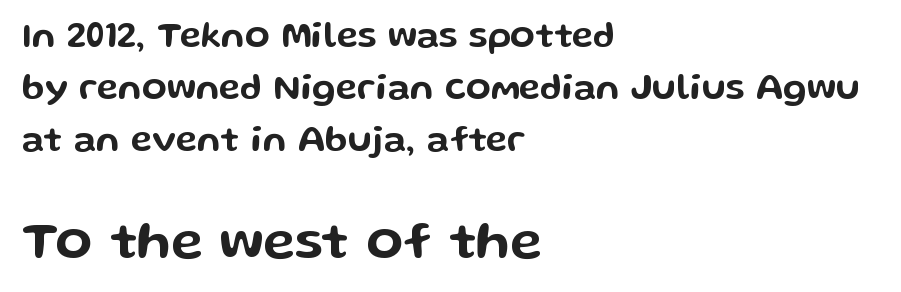
The string is rendered with underlining switched off. A student would notice the bottom passage is typeset larger than what precedes it. Do the characters align in a grid? No, the font is proportional. Standard letterfit; no display-style spreading of the glyphs.
